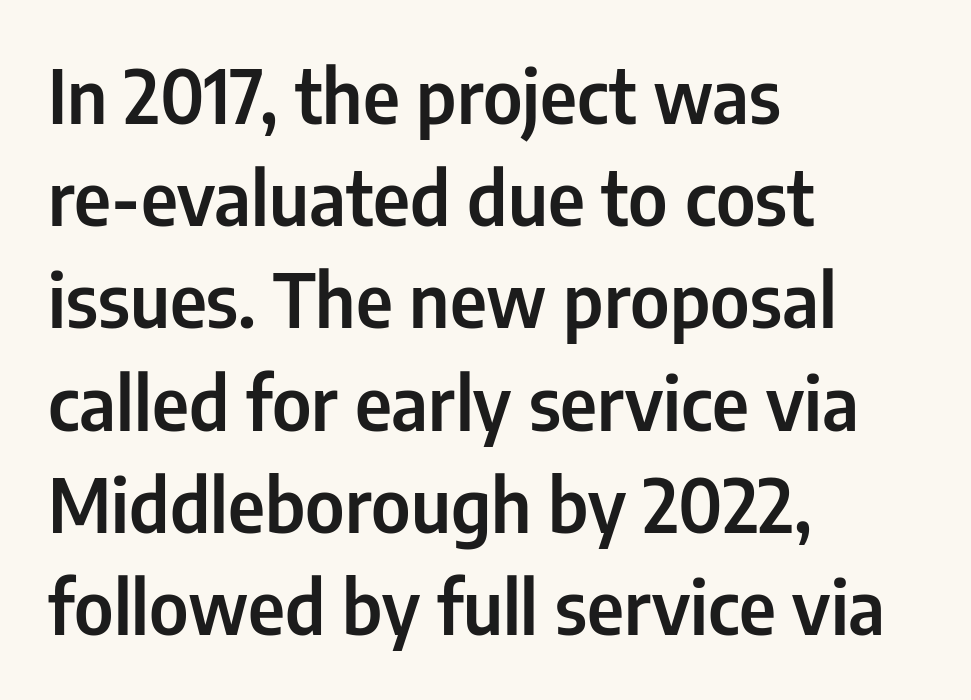
This is roman type, the default non-slanted kind. The specimen omits any rule beneath the text block's lines. Words appear dense and cohesive because spacing is normal. Here the designer chose a conventional face with non-uniform glyph widths. This sample keeps an unexceptional amount of space between lines.
